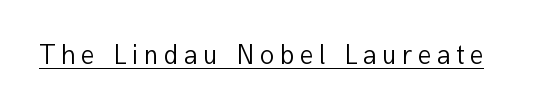
The image shows 27 px text type, upright; set unusually wide letter spacing (+0.2 em), underlined.
